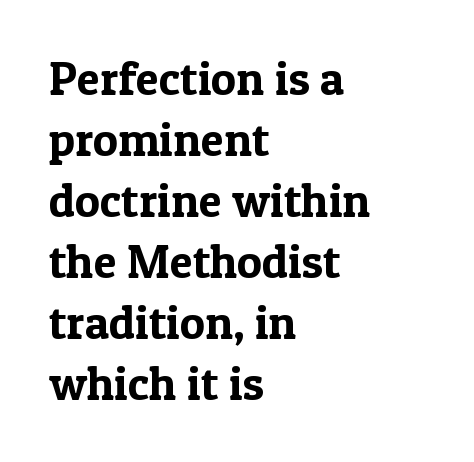
The image shows 47 px serif type, upright; set left-aligned, normal line spacing (1.3x), normal letter spacing, not underlined; a medium x-height.
